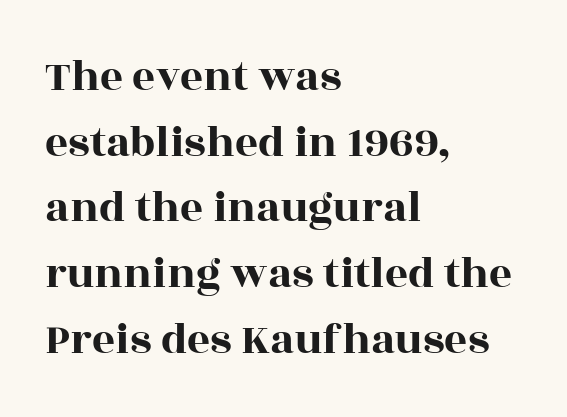
The image shows 45 px wide serif type, upright; set left-aligned, normal line spacing (1.46x), normal letter spacing, not underlined; a large x-height.
